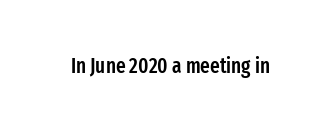
The image shows 21 px text type, upright; set normal letter spacing, not underlined.
